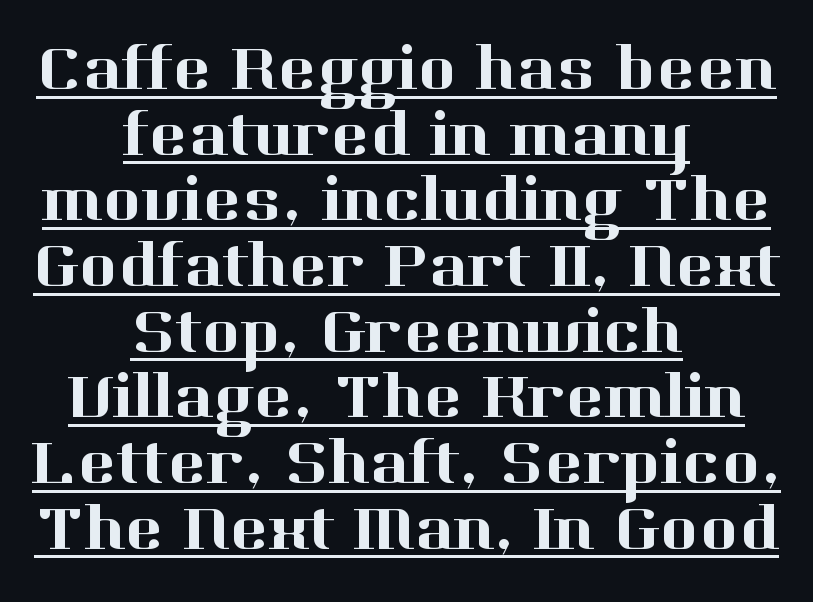
{"serif": "yes", "italic": "no", "width": "normal", "stroke_contrast": "high", "x_height": "medium", "monospaced": "no", "underline": "yes", "align": "center", "line_spacing": "tight", "line_spacing_ratio": 1.01, "letter_spacing": "normal", "letter_spacing_em": 0.0, "glyph_px": 65}
